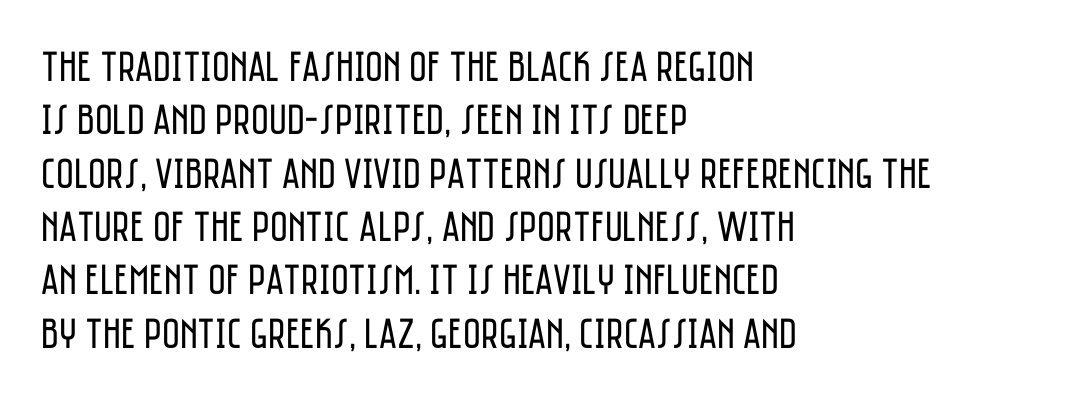
The image shows 43 px regular-weight, condensed sans-serif type, upright; set left-aligned, line spacing 1.24x, normal letter spacing, not underlined; low stroke contrast and a large x-height.
